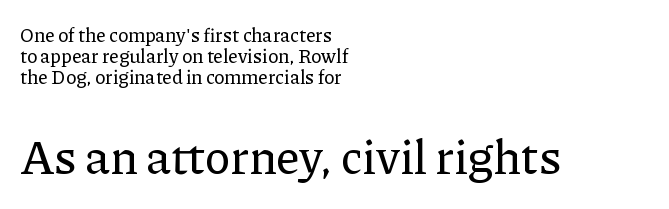
Posture: upright roman. This sample uses plain, unmodified letter spacing. Think of a printed novel: that variable character pitch is what you see here. The foot of each line stays bare and open.
